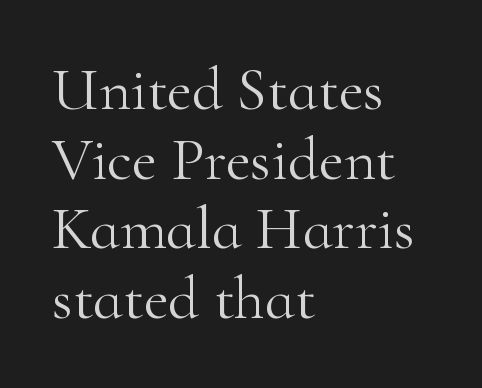
{"serif": "yes", "italic": "no", "bold": "no", "weight": "light", "width": "normal", "stroke_contrast": "high", "x_height": "small", "monospaced": "no", "underline": "no", "align": "left", "line_spacing": "tight", "line_spacing_ratio": 1.14, "letter_spacing": "normal", "letter_spacing_em": 0.0, "glyph_px": 61}
